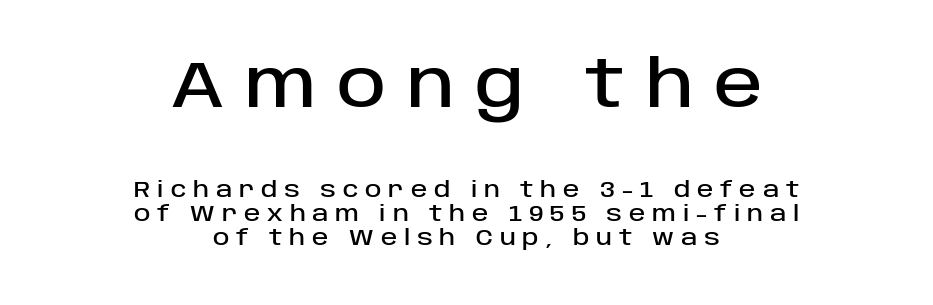
{"serif": "no", "italic": "no", "width": "normal", "stroke_contrast": "low", "x_height": "large", "monospaced": "no", "underline": "no", "align": "center", "line_spacing": "tight", "line_spacing_ratio": 1.09, "letter_spacing": "wide", "letter_spacing_em": 0.31, "larger_block": "first", "size_ratio": 3.0, "glyph_px": 66}
